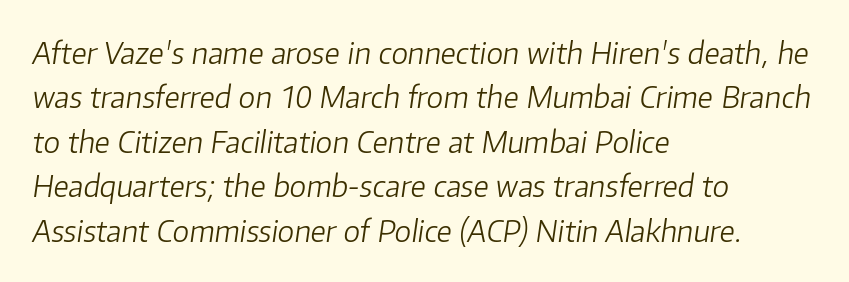
Q: Is the text bold? A: No.
Q: Is the text italic (slanted)? A: Yes, it leans right by about 8 degrees.
Q: Is the text underlined? A: No.
Q: How is the paragraph aligned? A: Left-aligned.
Q: Is the spacing between letters normal or unusually wide? A: Normal.
Q: Is the spacing between lines tight, normal or loose? A: Normal.
Q: Width (condensed, normal, or wide)? A: Normal.
Q: Stroke contrast? A: Low.
Q: x-height? A: Medium.
Q: Monospaced? A: No.
